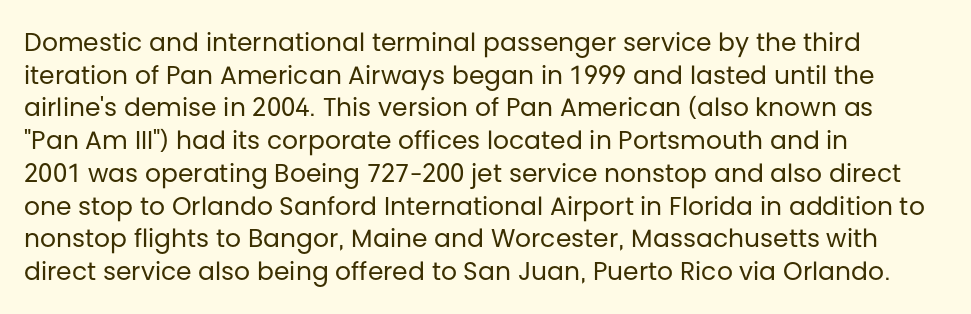
The image shows 25 px text type, upright; set left-aligned, normal line spacing (1.31x), normal letter spacing, not underlined.
